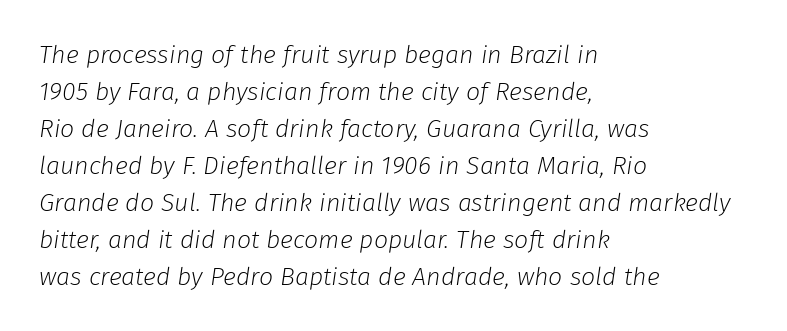
This sample uses an oblique cut, with every glyph tilted off the vertical. In terms of letterspacing, this is plain default setting. A classic flush-left, rag-right setting is used for this passage. Compared with typical paragraphs, the rows here are spaced about the same. A bare baseline throughout the passage. Weight: in the light-to-regular range.
